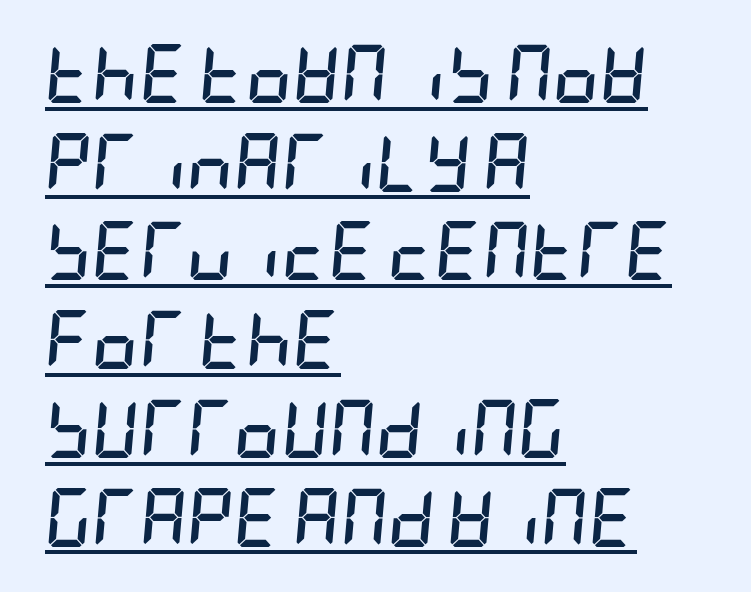
The image shows 58 px semibold, condensed type, italic (leaning right); set left-aligned, normal line spacing (1.53x), normal letter spacing, underlined; low stroke contrast and a large x-height.
